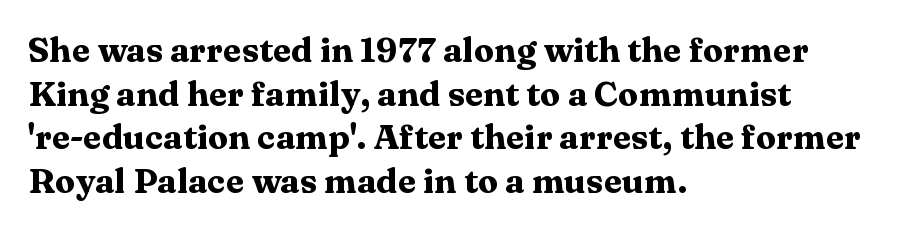
{"serif": "yes", "italic": "no", "bold": "yes", "weight": "heavy", "width": "wide", "stroke_contrast": "medium", "x_height": "medium", "monospaced": "no", "underline": "no", "align": "left", "line_spacing": "normal", "line_spacing_ratio": 1.28, "letter_spacing": "normal", "letter_spacing_em": 0.0, "glyph_px": 34}
